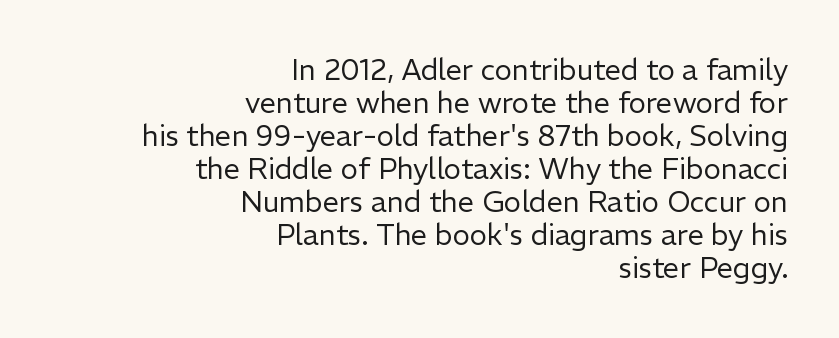
The image shows 29 px regular-weight sans-serif type, upright; set right-aligned, tight line spacing (1.14x), normal letter spacing, not underlined; low stroke contrast and a medium x-height.
